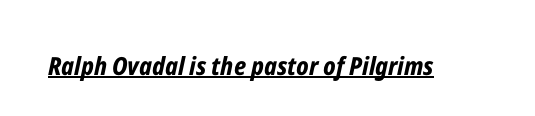
Q: Is the text bold? A: Yes.
Q: Is the text italic (slanted)? A: Yes, it leans right by about 12 degrees.
Q: Is the text underlined? A: Yes.
Q: Is the spacing between letters normal or unusually wide? A: Normal.
